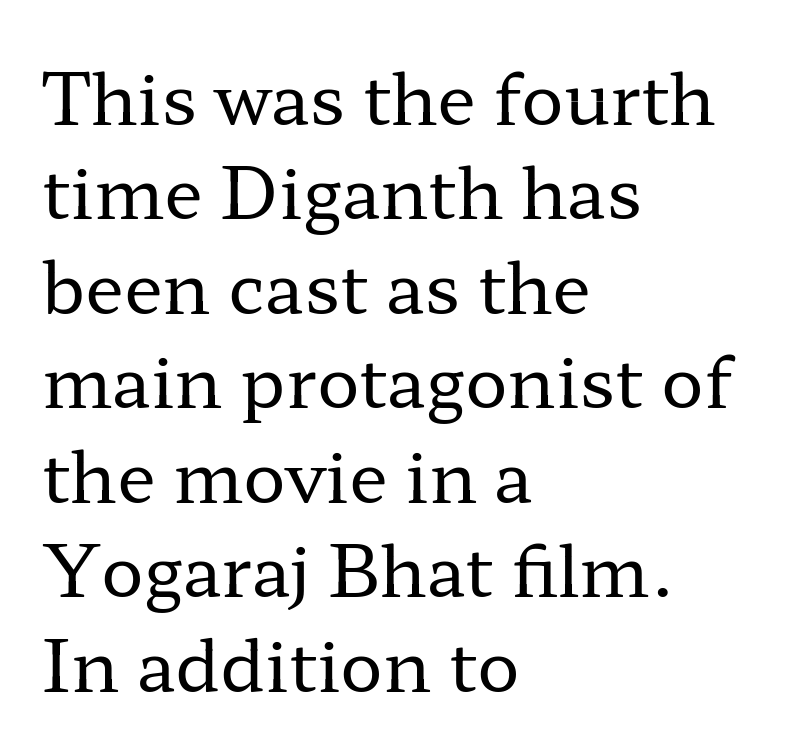
The image shows 71 px regular-weight, wide serif type, upright; set left-aligned, normal line spacing (1.33x), normal letter spacing, not underlined; low stroke contrast and a medium x-height.
